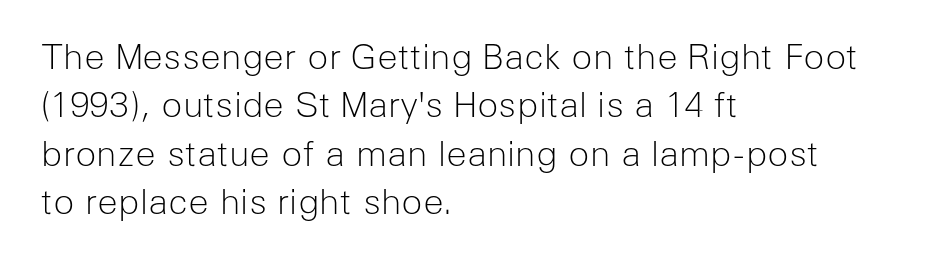
The image shows 35 px light sans-serif type, upright; set left-aligned, normal line spacing (1.38x), normal letter spacing, not underlined; low stroke contrast and a medium x-height.
